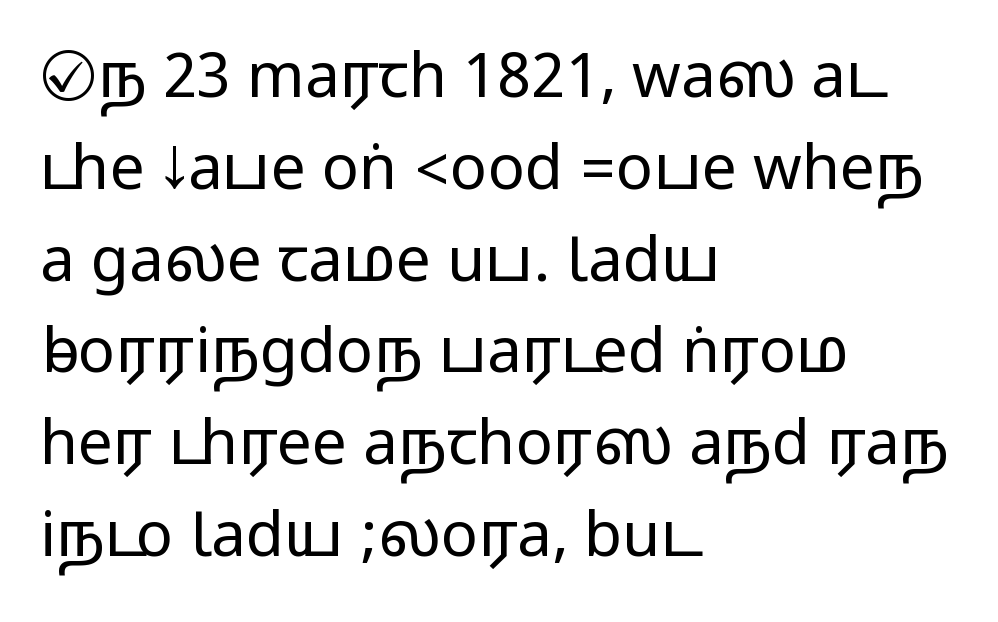
{"serif": "no", "italic": "no", "width": "wide", "stroke_contrast": "medium", "monospaced": "no", "underline": "no", "align": "left", "line_spacing": "normal", "line_spacing_ratio": 1.48, "letter_spacing": "normal", "letter_spacing_em": 0.0, "glyph_px": 62}
